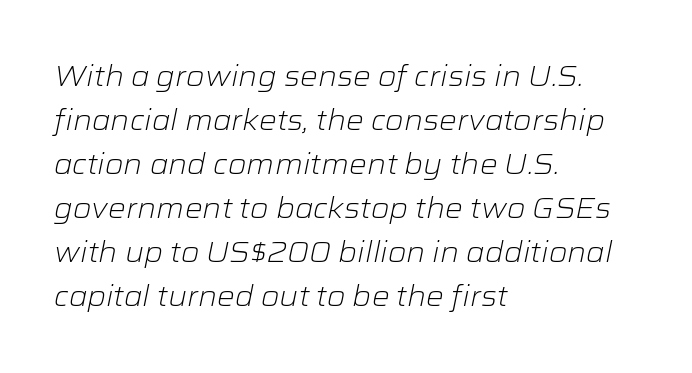
Q: Is the text bold? A: No.
Q: Is the text italic (slanted)? A: Yes, it leans right by about 12 degrees.
Q: Is the text underlined? A: No.
Q: How is the paragraph aligned? A: Left-aligned.
Q: Is the spacing between letters normal or unusually wide? A: Normal.
Q: Is the spacing between lines tight, normal or loose? A: Normal.
Q: Width (condensed, normal, or wide)? A: Wide.
Q: Stroke contrast? A: Low.
Q: x-height? A: Medium.
Q: Monospaced? A: No.
